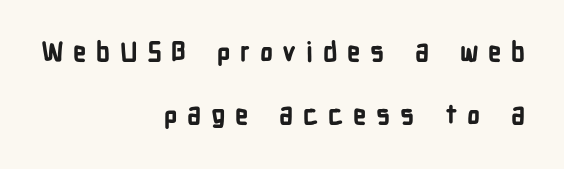
{"italic": "no", "bold": "yes", "underline": "no", "align": "right", "line_spacing": "loose", "line_spacing_ratio": 2.44, "letter_spacing": "wide", "letter_spacing_em": 0.37, "glyph_px": 26}
